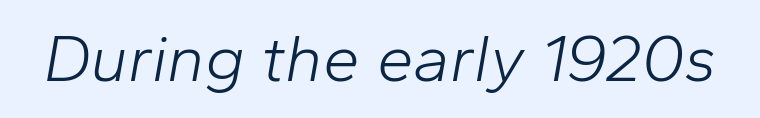
The image shows 66 px light type, italic (leaning right); set normal letter spacing, not underlined; low stroke contrast and a medium x-height.
